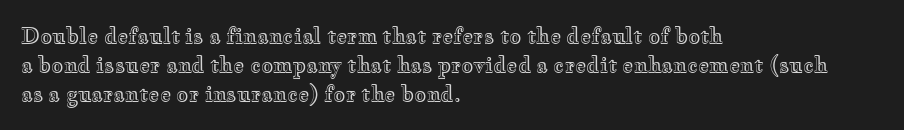
Q: Is the text italic (slanted)? A: No, it is upright.
Q: Is the text underlined? A: No.
Q: How is the paragraph aligned? A: Left-aligned.
Q: Is the spacing between letters normal or unusually wide? A: Normal.
Q: Is the spacing between lines tight, normal or loose? A: Normal.
